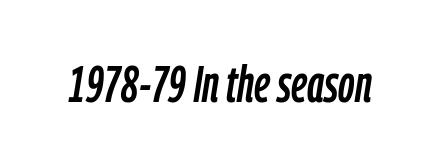
The image shows 51 px condensed type, italic (leaning right); set normal letter spacing, not underlined; low stroke contrast and a medium x-height.
